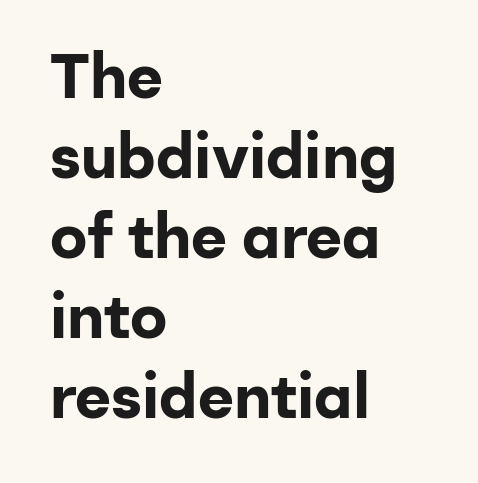
Horizontally, the lines are justified to the leading edge only. The glyphs have the mass of a bold cut. The specimen reads as upright at a glance. Line spacing here is normal.
